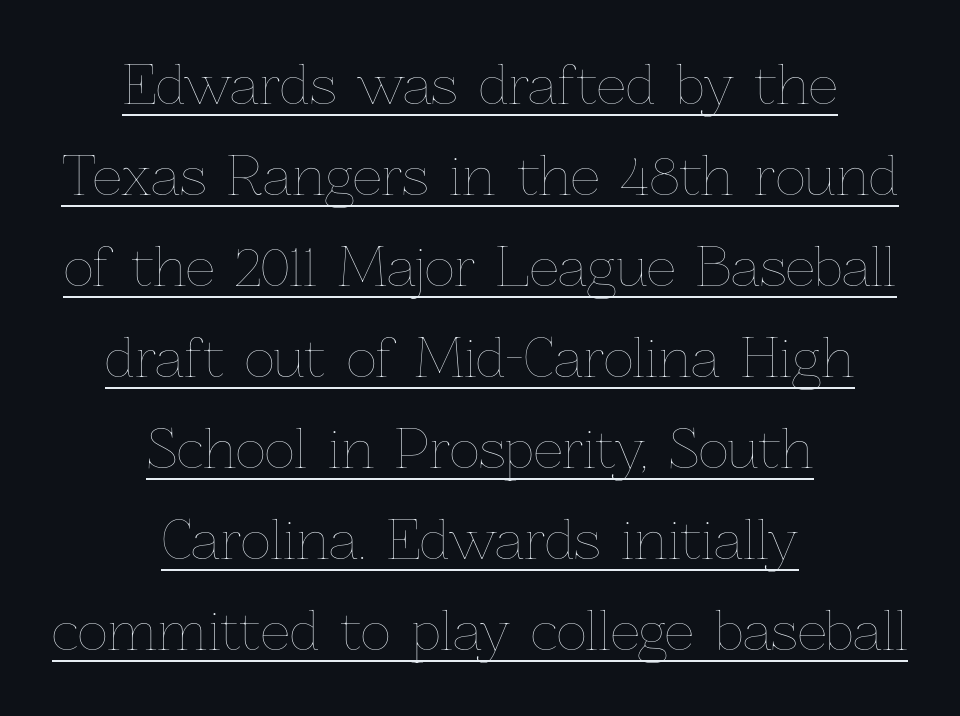
Q: Is the text bold? A: No.
Q: Is the text italic (slanted)? A: No, it is upright.
Q: Is the text underlined? A: Yes.
Q: How is the paragraph aligned? A: Centered.
Q: Is the spacing between letters normal or unusually wide? A: Normal.
Q: Width (condensed, normal, or wide)? A: Normal.
Q: Stroke contrast? A: Low.
Q: x-height? A: Medium.
Q: Monospaced? A: No.
